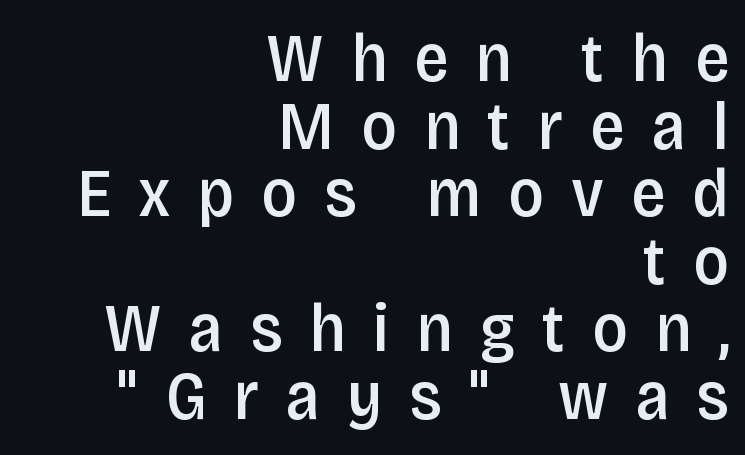
{"serif": "no", "italic": "no", "bold": "semi", "weight": "semibold", "width": "condensed", "stroke_contrast": "low", "x_height": "large", "monospaced": "no", "underline": "no", "align": "right", "line_spacing": "tight", "line_spacing_ratio": 0.98, "letter_spacing": "wide", "letter_spacing_em": 0.39, "glyph_px": 69}
